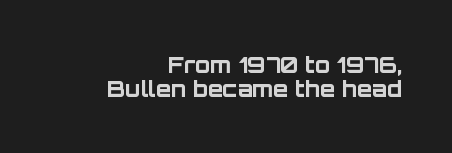
Default kerning and tracking; the words read as compact shapes. Line spacing here is tight. Every stem runs plumb, perpendicular to the baseline. The area under the type is left untouched.
